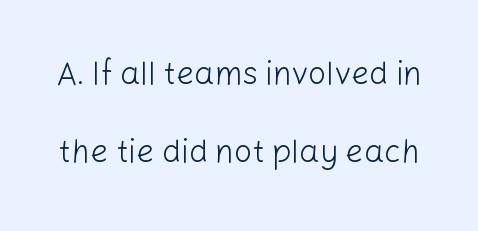
Q: Is the text bold? A: No.
Q: Is the text italic (slanted)? A: No, it is upright.
Q: Is the typeface a serif or a sans-serif typeface? A: Sans-serif.
Q: Is the text underlined? A: No.
Q: Is the spacing between letters normal or unusually wide? A: Normal.
Q: Is the spacing between lines tight, normal or loose? A: Loose.
Q: Width (condensed, normal, or wide)? A: Normal.
Q: Stroke contrast? A: Low.
Q: x-height? A: Medium.
Q: Monospaced? A: No.
